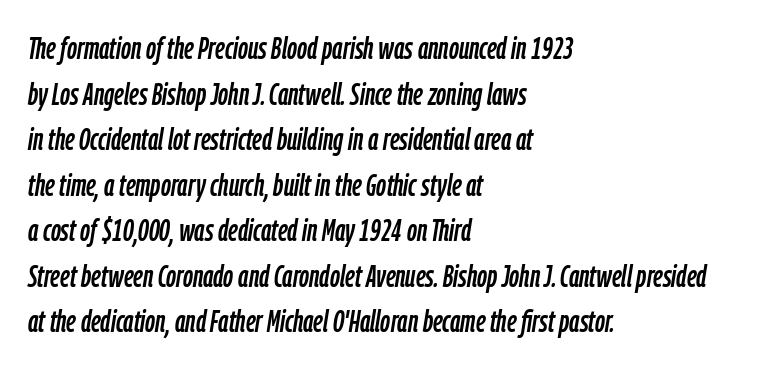
{"italic": "yes", "lean": "right", "slant_degrees": 9, "width": "condensed", "stroke_contrast": "low", "x_height": "medium", "monospaced": "no", "underline": "no", "align": "left", "line_spacing": "normal", "line_spacing_ratio": 1.47, "letter_spacing": "normal", "letter_spacing_em": 0.0, "glyph_px": 31}
